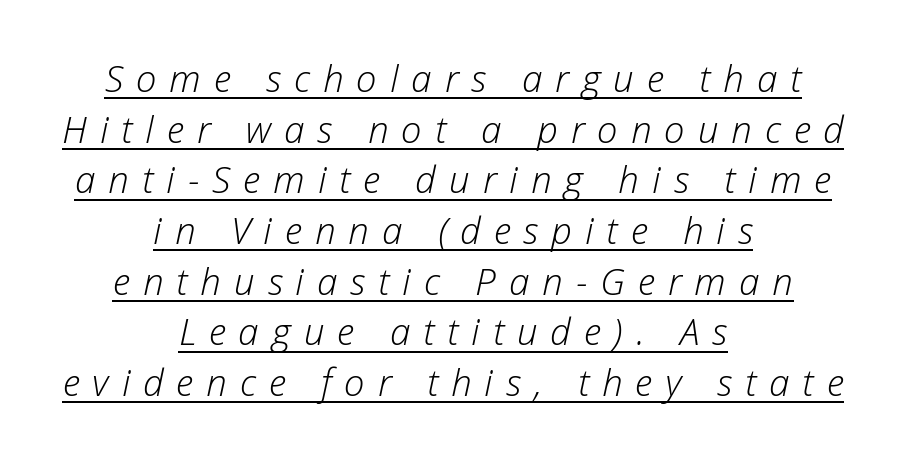
Q: Is the text bold? A: No.
Q: Is the text italic (slanted)? A: Yes, it leans right by about 12 degrees.
Q: Is the text underlined? A: Yes.
Q: How is the paragraph aligned? A: Centered.
Q: Is the spacing between letters normal or unusually wide? A: Unusually wide.
Q: Is the spacing between lines tight, normal or loose? A: Normal.
Q: Width (condensed, normal, or wide)? A: Normal.
Q: Stroke contrast? A: Low.
Q: x-height? A: Medium.
Q: Monospaced? A: No.
